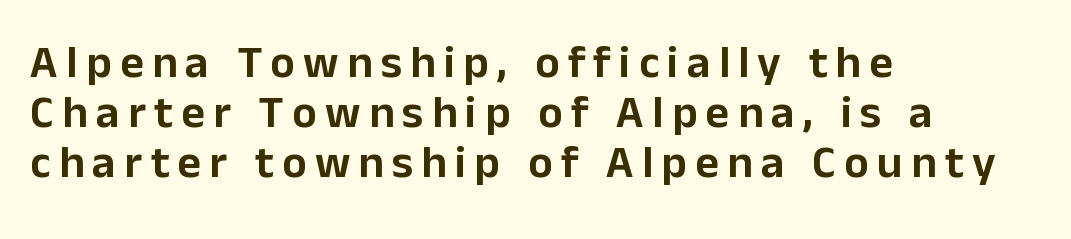
Q: Is the text italic (slanted)? A: No, it is upright.
Q: Is the typeface a serif or a sans-serif typeface? A: Sans-serif.
Q: Is the text underlined? A: No.
Q: How is the paragraph aligned? A: Left-aligned.
Q: Is the spacing between lines tight, normal or loose? A: Tight.
Q: Width (condensed, normal, or wide)? A: Normal.
Q: Stroke contrast? A: Low.
Q: x-height? A: Medium.
Q: Monospaced? A: No.
